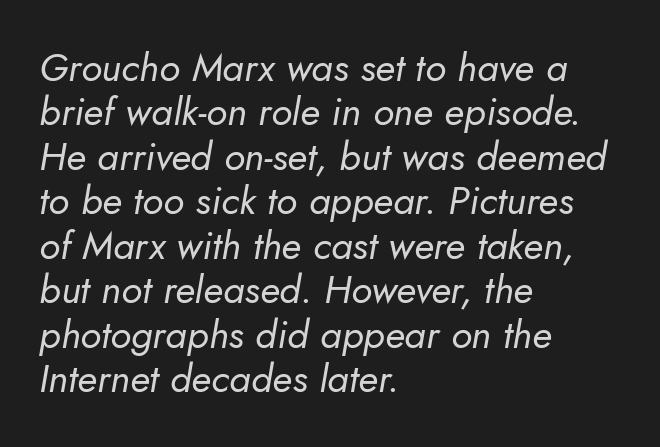
Q: Is the text bold? A: No.
Q: Is the text italic (slanted)? A: Yes, it leans right by about 10 degrees.
Q: Is the text underlined? A: No.
Q: How is the paragraph aligned? A: Left-aligned.
Q: Is the spacing between letters normal or unusually wide? A: Normal.
Q: Is the spacing between lines tight, normal or loose? A: Tight.
Q: Width (condensed, normal, or wide)? A: Normal.
Q: Stroke contrast? A: Low.
Q: x-height? A: Small.
Q: Monospaced? A: No.
